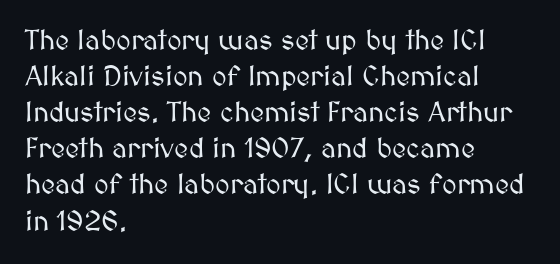
The image shows 28 px text type, upright; set left-aligned, normal line spacing (1.29x), normal letter spacing, not underlined; medium stroke contrast and a medium x-height.
